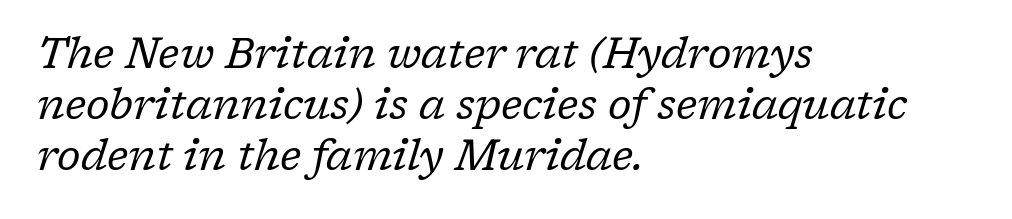
The image shows 42 px regular-weight serif type, italic (leaning right); set left-aligned, line spacing 1.21x, normal letter spacing, not underlined; low stroke contrast and a medium x-height.
